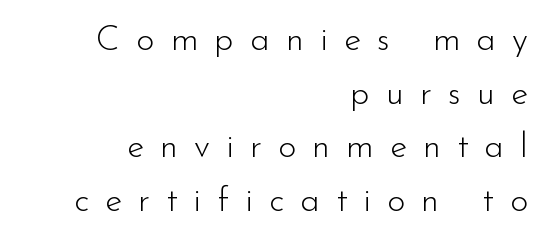
Q: Is the text bold? A: No.
Q: Is the text italic (slanted)? A: No, it is upright.
Q: Is the typeface a serif or a sans-serif typeface? A: Sans-serif.
Q: Is the text underlined? A: No.
Q: How is the paragraph aligned? A: Right-aligned.
Q: Is the spacing between letters normal or unusually wide? A: Unusually wide.
Q: Is the spacing between lines tight, normal or loose? A: Normal.
Q: Width (condensed, normal, or wide)? A: Normal.
Q: Stroke contrast? A: Low.
Q: x-height? A: Small.
Q: Monospaced? A: No.
